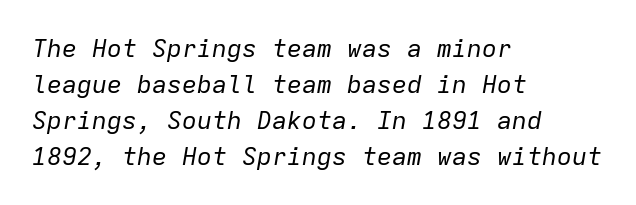
{"italic": "yes", "lean": "right", "slant_degrees": 9, "bold": "no", "underline": "no", "align": "left", "line_spacing": "normal", "line_spacing_ratio": 1.44, "letter_spacing": "normal", "letter_spacing_em": 0.0, "glyph_px": 25}
